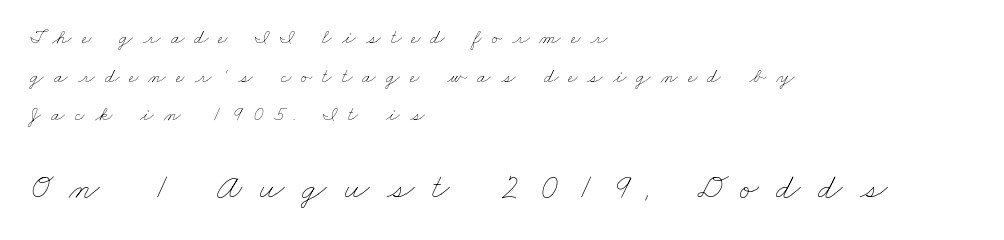
Two sizes are in play, and the larger belongs to the second block. Rule under the text: the space is simply empty. Compared with a centered layout, this one pins lines to the left instead. These lines stand farther apart than default settings would place them. Do the characters align in a grid? No, the font is proportional.
